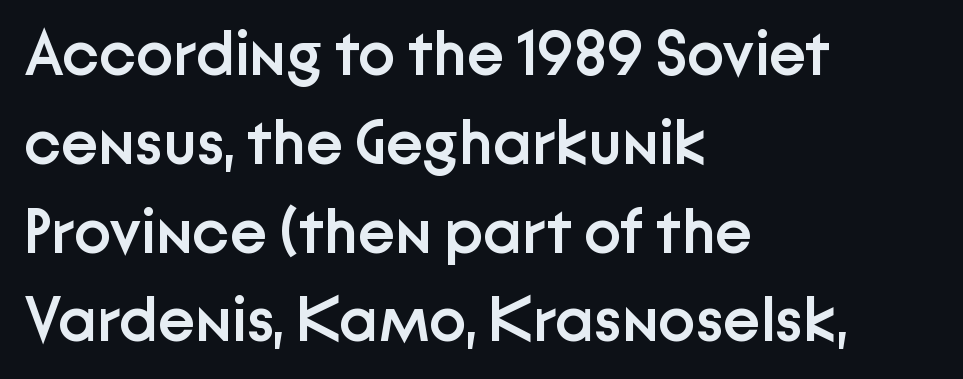
Q: Is the text bold? A: Semi-bold.
Q: Is the text italic (slanted)? A: No, it is upright.
Q: Is the typeface a serif or a sans-serif typeface? A: Sans-serif.
Q: Is the text underlined? A: No.
Q: How is the paragraph aligned? A: Left-aligned.
Q: Is the spacing between letters normal or unusually wide? A: Normal.
Q: Is the spacing between lines tight, normal or loose? A: Normal.
Q: Width (condensed, normal, or wide)? A: Normal.
Q: Stroke contrast? A: Low.
Q: x-height? A: Medium.
Q: Monospaced? A: No.
